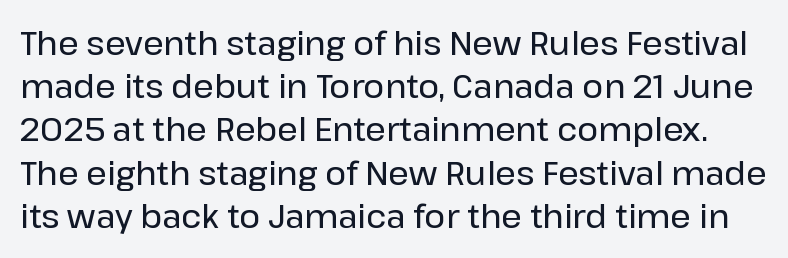
{"serif": "no", "italic": "no", "width": "normal", "stroke_contrast": "low", "x_height": "medium", "monospaced": "no", "underline": "no", "line_spacing": "normal", "line_spacing_ratio": 1.35, "letter_spacing": "normal", "letter_spacing_em": 0.0, "glyph_px": 32}
